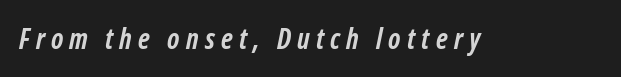
The letterforms stand isolated, each surrounded by extra space. The baseline area is clear. Character widths vary here, with narrow letters taking less room than wide ones. The sample has been set heavy, in full bold. Italic: yes, the glyphs are oblique.
